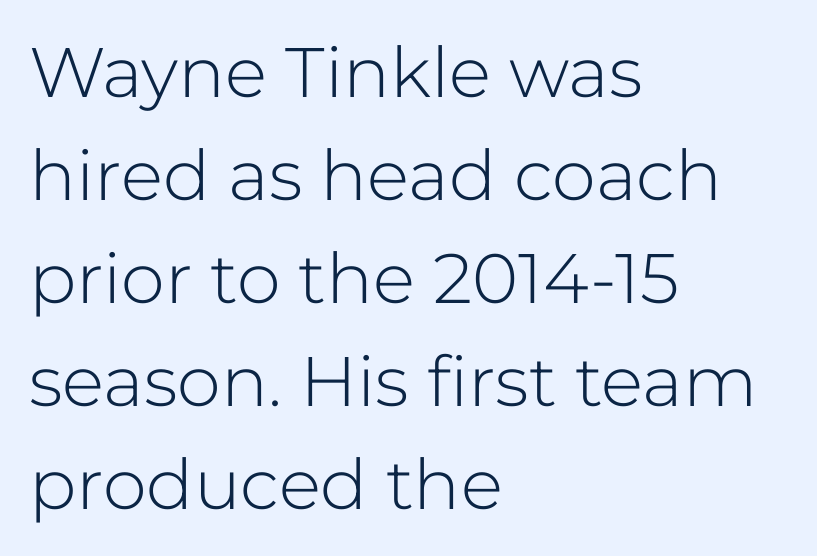
The passage shown is typeset with a sans-serif family. Caption: multi-line text, flush left, ragged right. Spacing verdict: proportional, widths tailored to each character. Stroke thickness stays within the range of a standard reading face or lighter.
